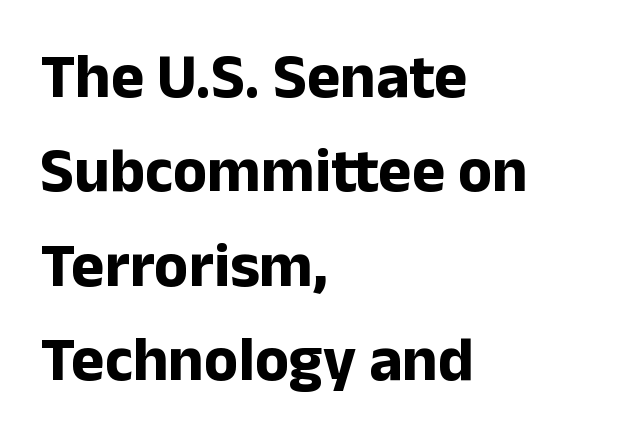
The image shows 63 px bold sans-serif type, upright; set left-aligned, normal line spacing (1.5x), normal letter spacing, not underlined; low stroke contrast and a medium x-height.
